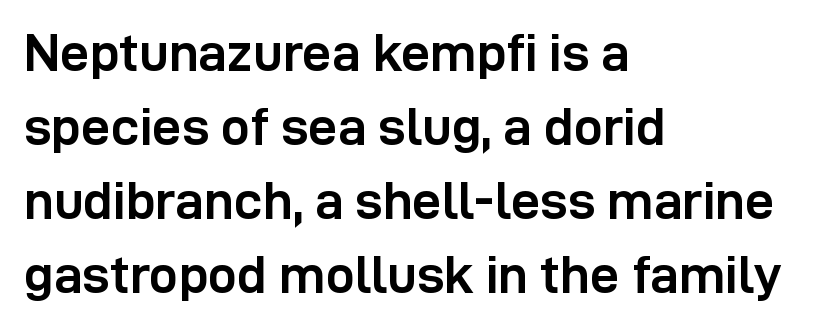
Q: Is the text bold? A: Yes.
Q: Is the text italic (slanted)? A: No, it is upright.
Q: Is the typeface a serif or a sans-serif typeface? A: Sans-serif.
Q: Is the text underlined? A: No.
Q: How is the paragraph aligned? A: Left-aligned.
Q: Is the spacing between letters normal or unusually wide? A: Normal.
Q: Is the spacing between lines tight, normal or loose? A: Normal.
Q: Width (condensed, normal, or wide)? A: Normal.
Q: Stroke contrast? A: Low.
Q: x-height? A: Medium.
Q: Monospaced? A: No.
